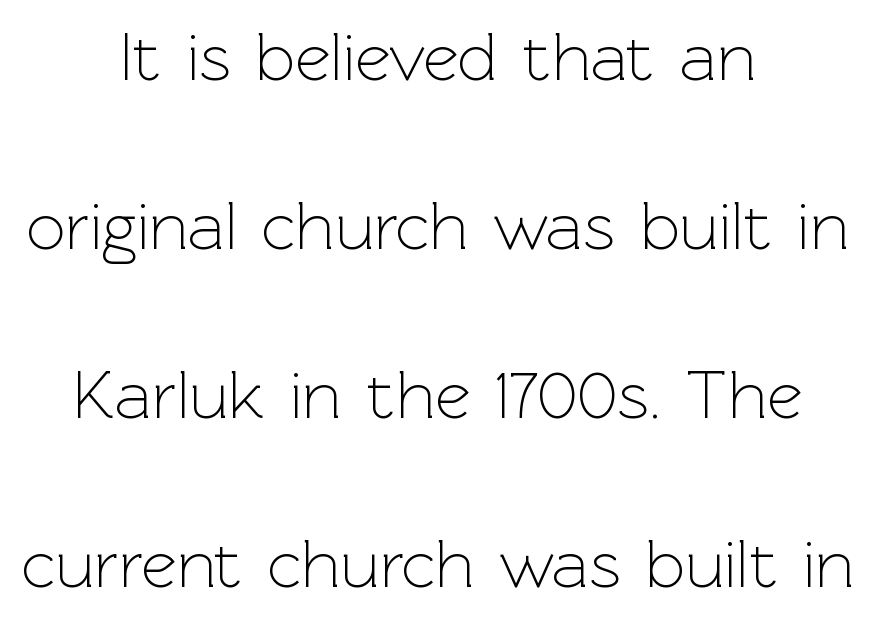
Q: Is the text bold? A: No.
Q: Is the text italic (slanted)? A: No, it is upright.
Q: Is the typeface a serif or a sans-serif typeface? A: Sans-serif.
Q: Is the text underlined? A: No.
Q: How is the paragraph aligned? A: Centered.
Q: Is the spacing between letters normal or unusually wide? A: Normal.
Q: Is the spacing between lines tight, normal or loose? A: Loose.
Q: Width (condensed, normal, or wide)? A: Normal.
Q: x-height? A: Medium.
Q: Monospaced? A: No.
